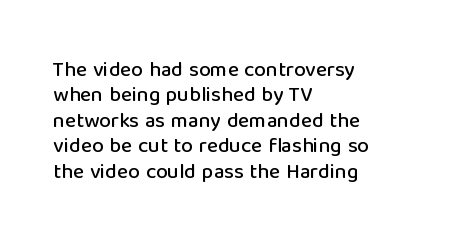
{"italic": "no", "underline": "no", "align": "left", "line_spacing_ratio": 1.21, "letter_spacing": "normal", "letter_spacing_em": 0.0, "glyph_px": 21}
